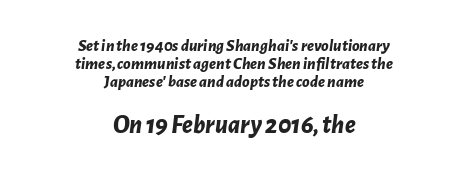
The passage shown stacks its lines with hardly any gap. Any mark beneath the type? The region is blank. The compositor balanced each line on the midline. Caption: bold face, heavy strokes. Compared with typical body copy, the letter spacing here is the same.
